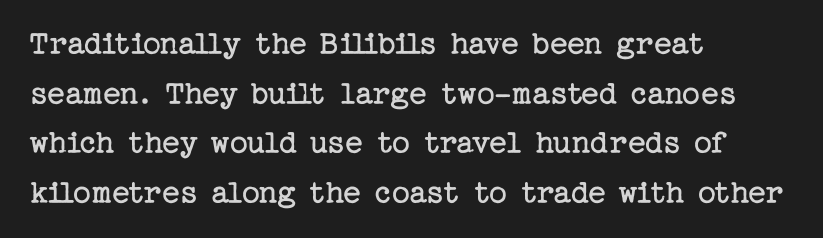
{"serif": "yes", "italic": "no", "bold": "no", "weight": "regular", "width": "normal", "stroke_contrast": "low", "x_height": "medium", "underline": "no", "align": "left", "line_spacing": "normal", "line_spacing_ratio": 1.42, "letter_spacing": "normal", "letter_spacing_em": 0.0, "glyph_px": 35}
